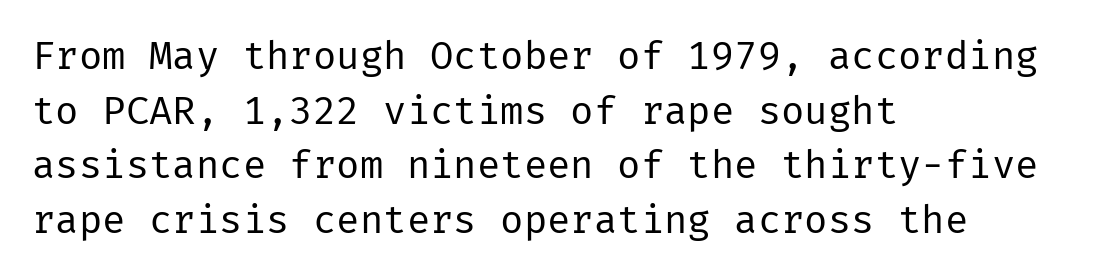
The type family on display is of the sans-serif kind. One glance says typical: line gaps are just what's usual. Notice how the passage keeps a crisp vertical edge on the left only. Quick note: not italic, upright. The space directly below the letters is spotless.
